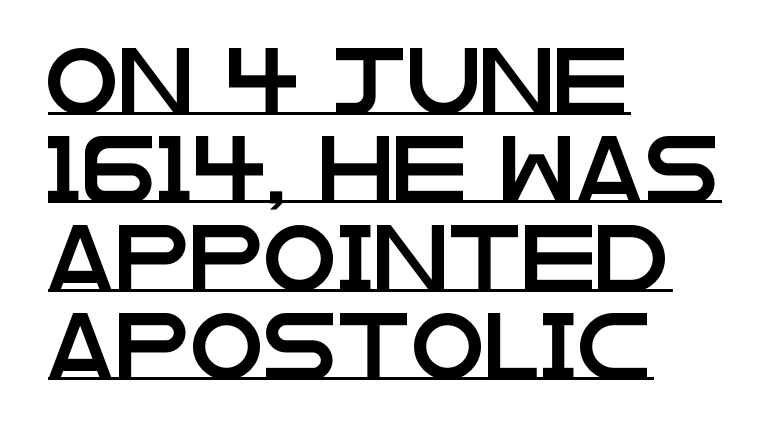
Is this a fixed-width face? No — the glyphs have proportional, varying widths. Each letter's strokes conclude bluntly, with no projecting serifs. Nothing unusual about the tracking: characters are spaced as the font intends. Line starts are locked; line ends wander.
